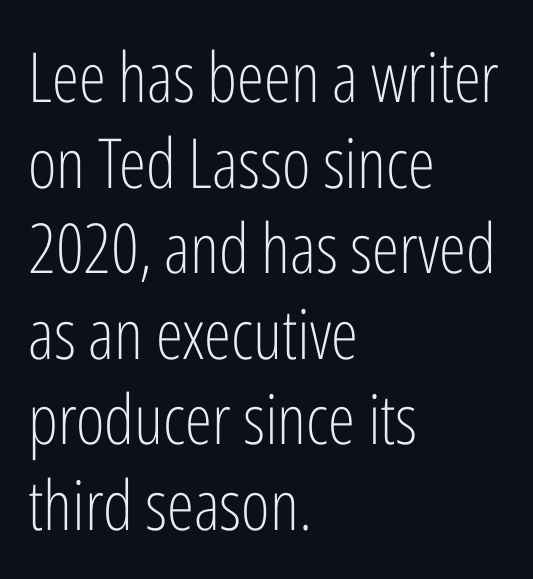
{"serif": "no", "italic": "no", "bold": "no", "weight": "light", "width": "condensed", "stroke_contrast": "low", "x_height": "medium", "monospaced": "no", "underline": "no", "align": "left", "line_spacing_ratio": 1.24, "letter_spacing": "normal", "letter_spacing_em": 0.0, "glyph_px": 69}
